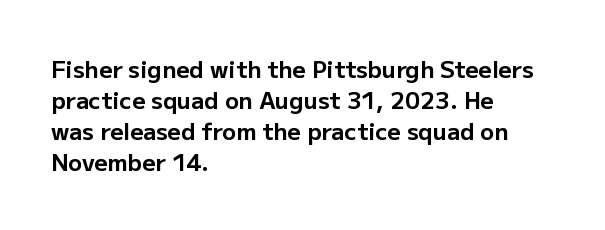
The image shows 23 px bold type, upright; set left-aligned, normal line spacing (1.35x), normal letter spacing, not underlined.
